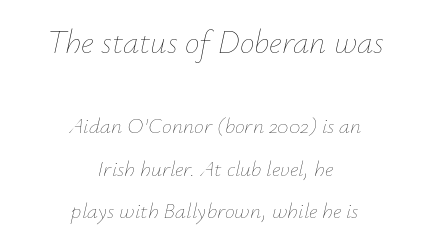
{"italic": "yes", "lean": "right", "slant_degrees": 12, "bold": "no", "weight": "thin", "width": "normal", "stroke_contrast": "low", "x_height": "small", "monospaced": "no", "underline": "no", "align": "center", "line_spacing": "loose", "line_spacing_ratio": 1.93, "letter_spacing": "normal", "letter_spacing_em": 0.0, "larger_block": "first", "size_ratio": 1.5, "glyph_px": 33}
